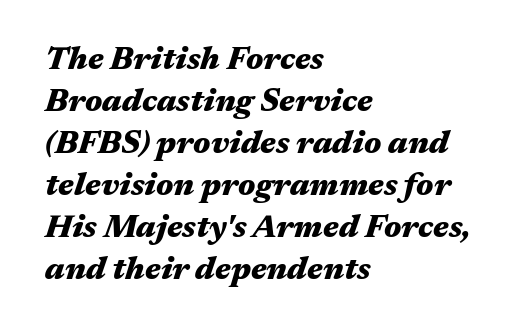
Weight check: bold — yes, fully. The space between consecutive lines is moderate. Where is the straight margin? On the left. Underlining? Definitely not there.
